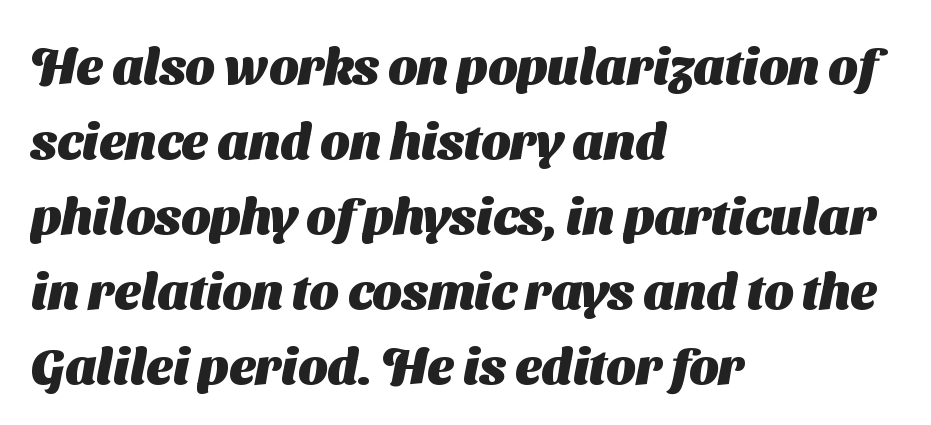
Q: Is the text bold? A: Yes.
Q: Is the typeface a serif or a sans-serif typeface? A: Sans-serif.
Q: Is the text underlined? A: No.
Q: How is the paragraph aligned? A: Left-aligned.
Q: Is the spacing between letters normal or unusually wide? A: Normal.
Q: Is the spacing between lines tight, normal or loose? A: Normal.
Q: Width (condensed, normal, or wide)? A: Normal.
Q: Stroke contrast? A: Medium.
Q: x-height? A: Medium.
Q: Monospaced? A: No.
